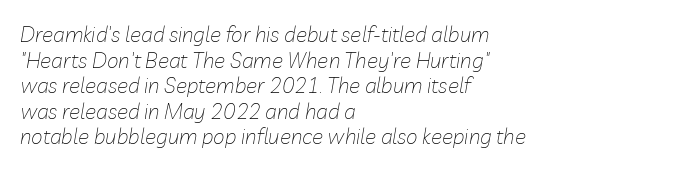
Emphasis-style slanted type is in use. How are the letters spaced? Ordinarily, with no added tracking. One-word summary of the alignment: left. The weight tops out at a normal text grade. This rendering features lettering with no underline.
